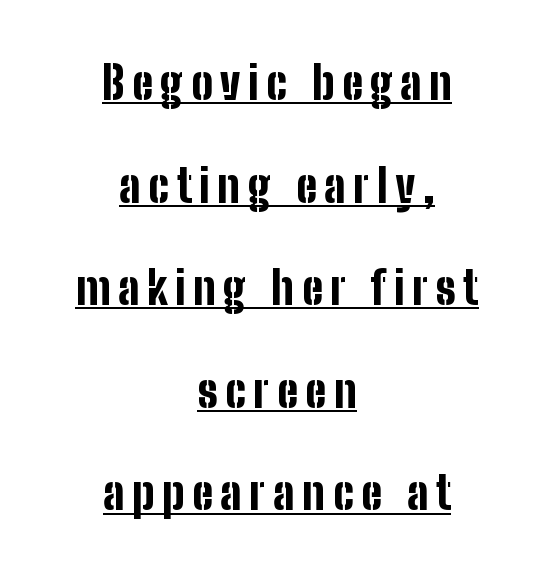
{"serif": "no", "italic": "no", "bold": "yes", "weight": "bold", "width": "condensed", "stroke_contrast": "low", "x_height": "medium", "monospaced": "no", "underline": "yes", "align": "center", "line_spacing": "loose", "line_spacing_ratio": 2.28, "glyph_px": 45}
